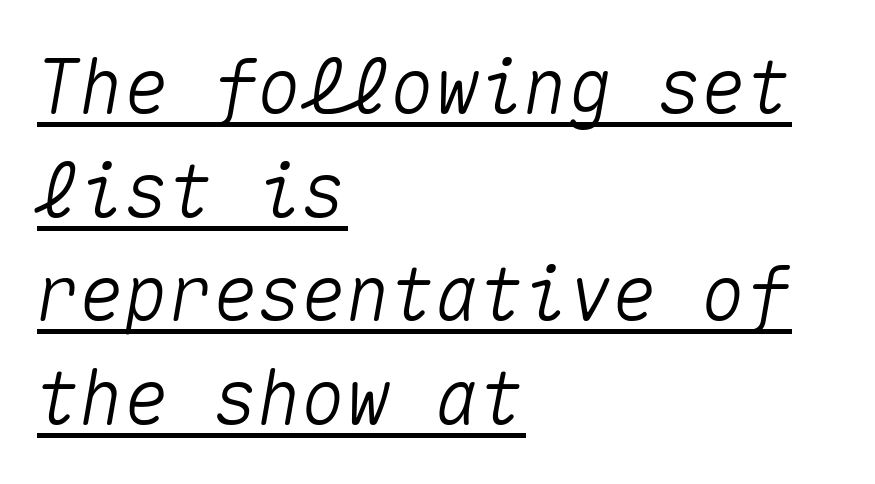
Monospaced: the letters line up in strict vertical columns. The passage shown has conventional tracking throughout. Notice how a bar underscores the lettering throughout. A normal amount of white space separates one row of letters from the next. Typeset ragged right — the left edge is the straight one. In terms of posture, this sample is oblique.
